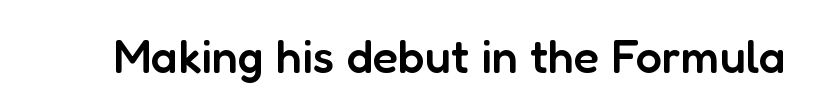
The space beneath each line is pristine and unruled. In terms of weight, the rendering is demibold, just under bold. Words appear dense and cohesive because spacing is normal. Serif or sans? Sans — the stroke terminals are bare. Character widths vary here, with narrow letters taking less room than wide ones.
